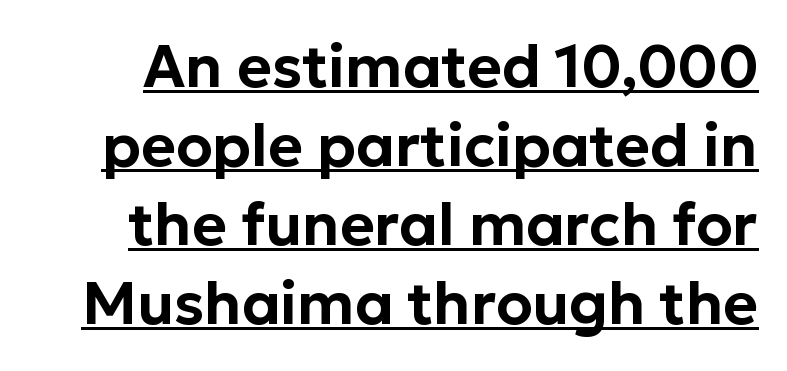
{"serif": "no", "italic": "no", "width": "normal", "stroke_contrast": "low", "x_height": "medium", "monospaced": "no", "underline": "yes", "line_spacing": "normal", "line_spacing_ratio": 1.34, "letter_spacing": "normal", "letter_spacing_em": 0.0, "glyph_px": 59}
